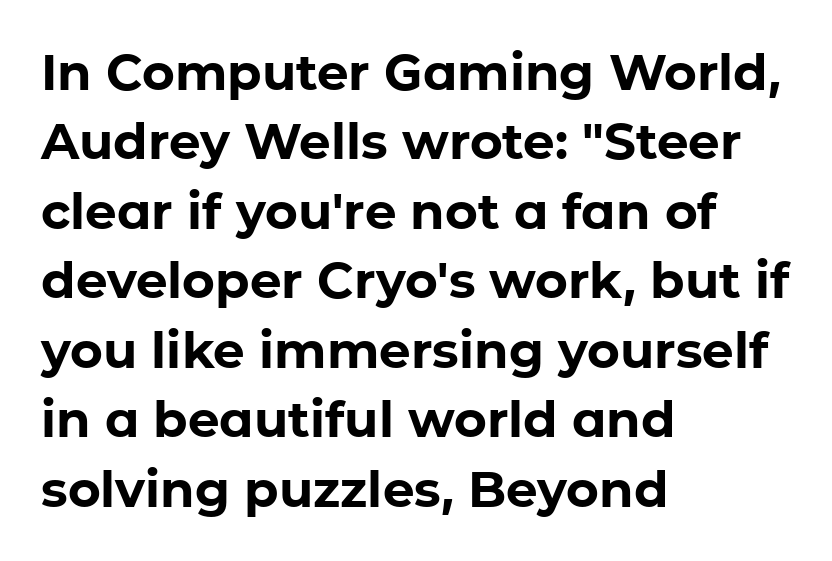
The image shows 50 px bold sans-serif type, upright; set left-aligned, normal line spacing (1.39x), normal letter spacing, not underlined; low stroke contrast and a medium x-height.
